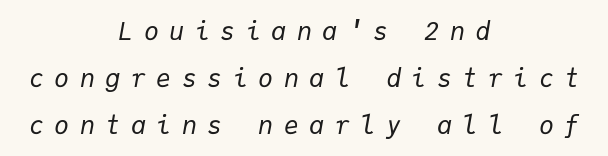
Beneath every word, the page is bare. This rendering widens character spacing well past its baseline value. The passage shown leans; its letterforms are oblique. Ink coverage per letter is moderate at most. Where is the straight margin? There isn't one; the lines are centered.
